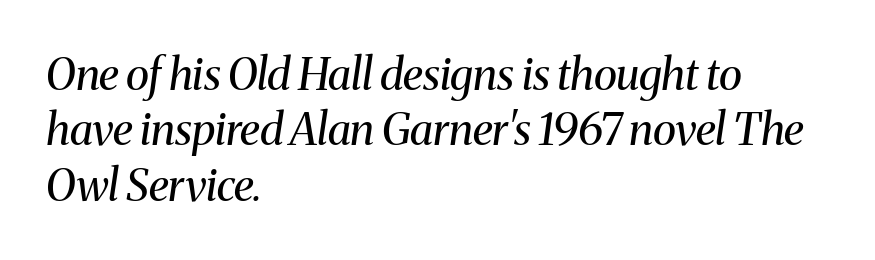
{"serif": "yes", "italic": "yes", "lean": "right", "slant_degrees": 8, "bold": "no", "weight": "regular", "width": "normal", "stroke_contrast": "medium", "x_height": "medium", "monospaced": "no", "underline": "no", "align": "left", "line_spacing": "normal", "line_spacing_ratio": 1.26, "letter_spacing": "normal", "letter_spacing_em": 0.0, "glyph_px": 44}
